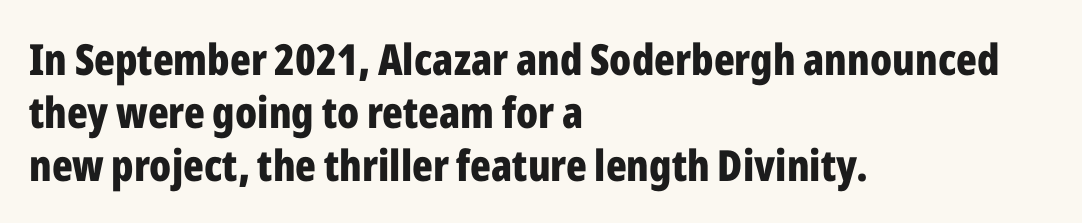
{"serif": "no", "italic": "no", "bold": "yes", "weight": "bold", "width": "condensed", "stroke_contrast": "low", "x_height": "medium", "monospaced": "no", "underline": "no", "align": "left", "line_spacing_ratio": 1.23, "letter_spacing": "normal", "letter_spacing_em": 0.0, "glyph_px": 43}
